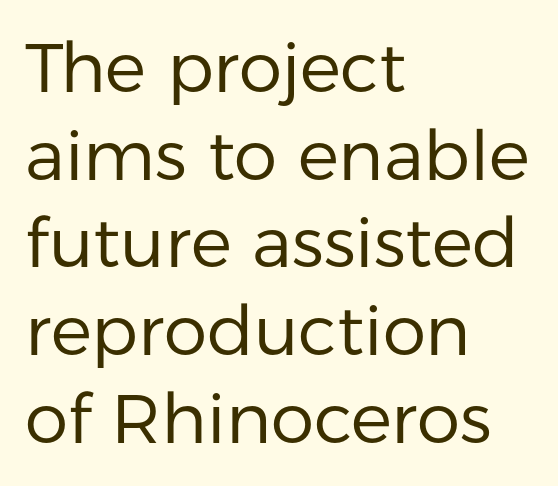
A typesetter would call this leading conventional body-copy spacing. Horizontal alignment here is leftward, the default for most running prose. The zone under the glyphs is completely vacant. The gaps between neighbouring characters are ordinary and unremarkable. Caption: face not bold, strokes unweighted.
